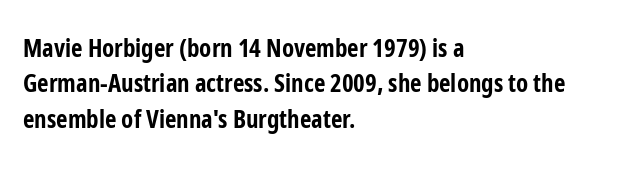
{"italic": "no", "bold": "yes", "underline": "no", "align": "left", "line_spacing": "normal", "line_spacing_ratio": 1.42, "letter_spacing": "normal", "letter_spacing_em": 0.0, "glyph_px": 25}
